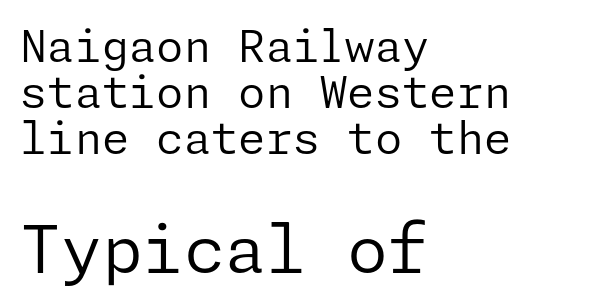
The typography opts for an upright posture over an oblique one. If you measured baseline to baseline, you'd find a short distance. The more generous point size was reserved for the lower chunk. All the whitespace from short lines collects on the right.
